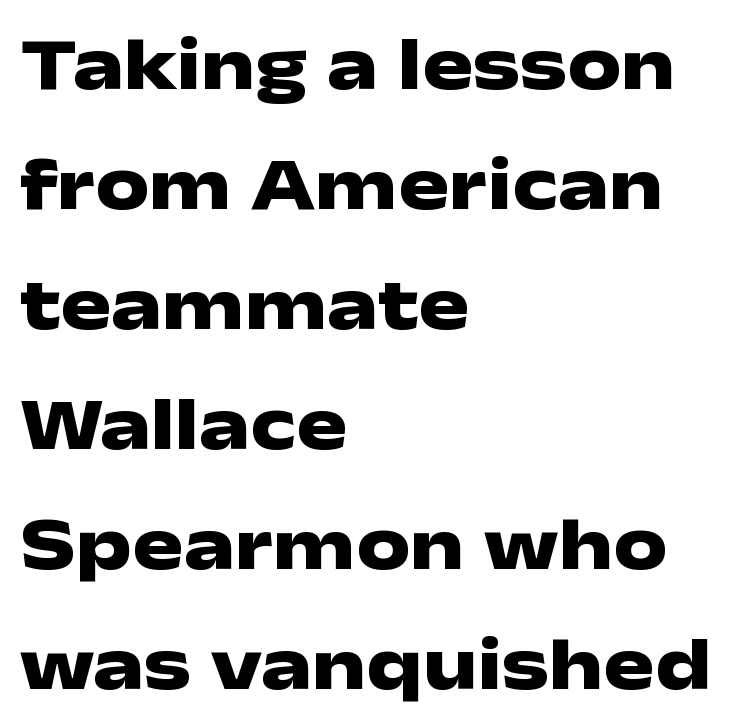
{"serif": "no", "italic": "no", "bold": "yes", "weight": "heavy", "width": "wide", "stroke_contrast": "low", "x_height": "medium", "monospaced": "no", "underline": "no", "align": "left", "line_spacing": "normal", "line_spacing_ratio": 1.58, "letter_spacing": "normal", "letter_spacing_em": 0.0, "glyph_px": 76}
